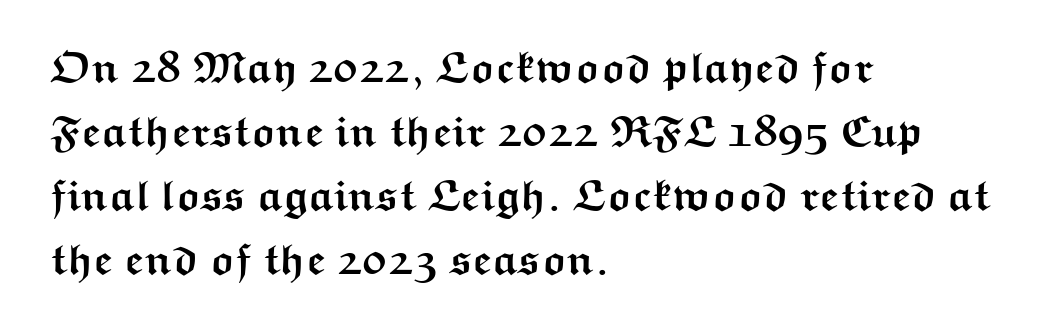
Q: Is the text bold? A: Yes.
Q: Is the text italic (slanted)? A: No, it is upright.
Q: Is the typeface a serif or a sans-serif typeface? A: Sans-serif.
Q: Is the text underlined? A: No.
Q: How is the paragraph aligned? A: Left-aligned.
Q: Is the spacing between letters normal or unusually wide? A: Normal.
Q: Is the spacing between lines tight, normal or loose? A: Normal.
Q: Width (condensed, normal, or wide)? A: Wide.
Q: Stroke contrast? A: Medium.
Q: x-height? A: Medium.
Q: Monospaced? A: No.
